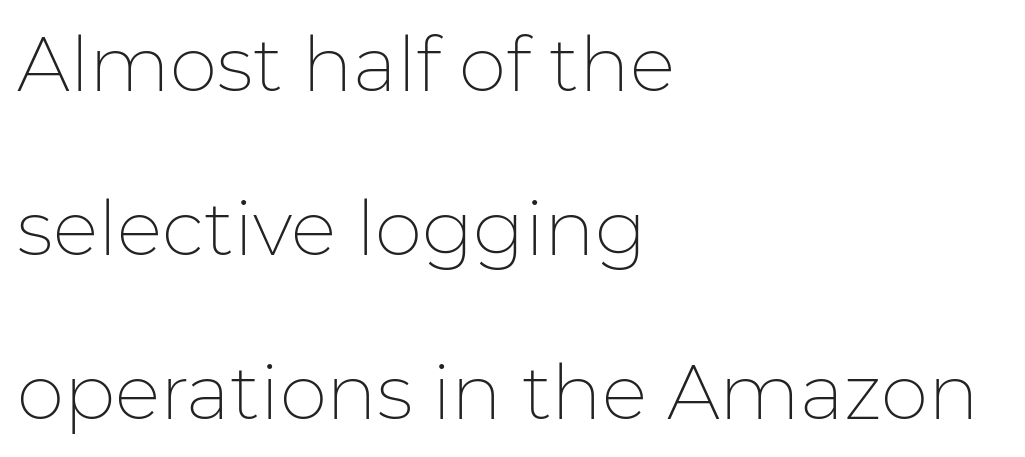
The image shows 76 px thin sans-serif type, upright; set left-aligned, loose line spacing (2.16x), normal letter spacing, not underlined; low stroke contrast and a medium x-height.
